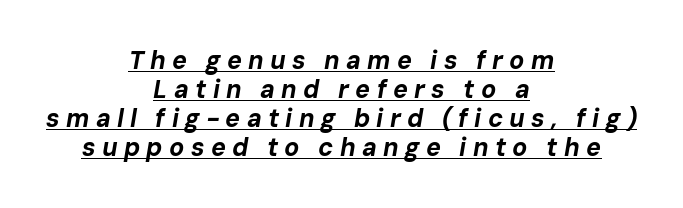
The image shows 25 px bold type, italic (leaning right); set centered, line spacing 1.16x, unusually wide letter spacing (+0.25 em), underlined.
